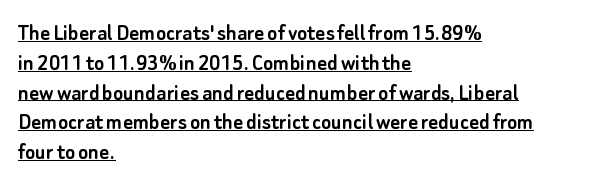
{"italic": "no", "underline": "yes", "align": "left", "line_spacing_ratio": 1.24, "letter_spacing": "normal", "letter_spacing_em": 0.0, "glyph_px": 24}
